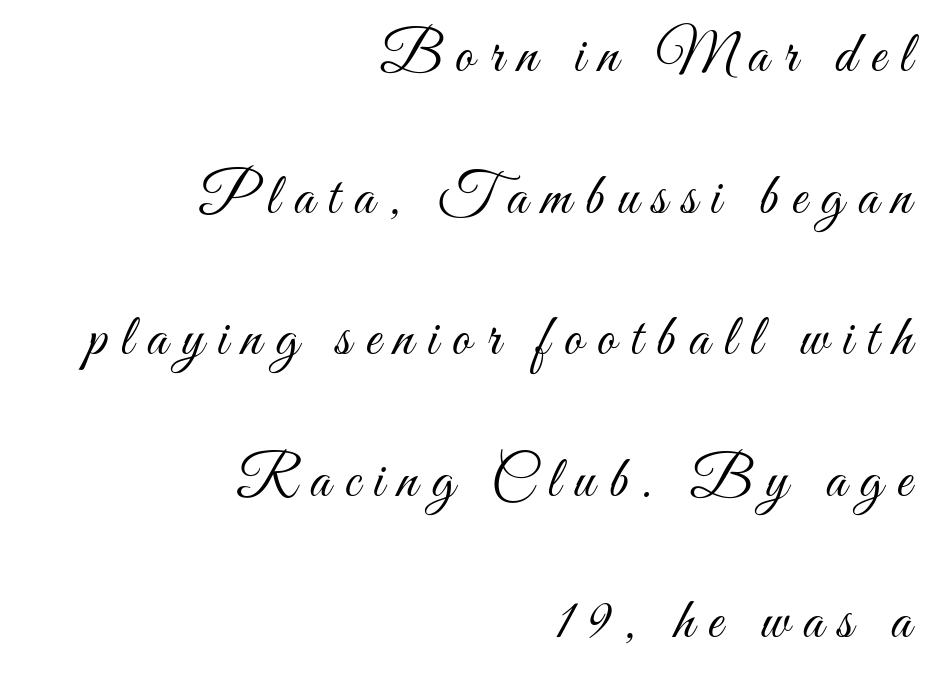
The space beneath each line is pristine and unruled. How are the letters spaced? Widely, with obvious added tracking. Where is the straight margin? On the right.
